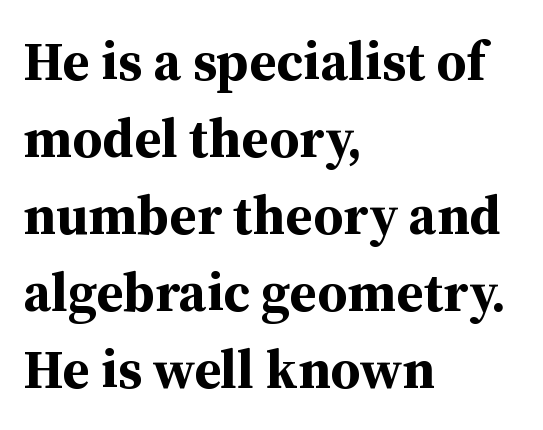
Each word holds together tightly as a unit, with standard inter-letter gaps. The type sits square on the baseline with zero lean. Chunky letters — that's bold for sure. Teacher's note: observe the even left margin — that is flush-left alignment. Rows of type keep a routine distance in the vertical direction. The string is rendered with underlining switched off.
